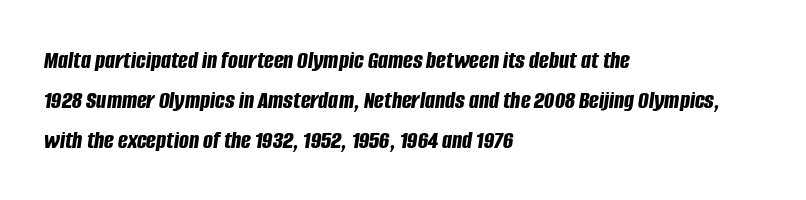
{"italic": "yes", "lean": "right", "slant_degrees": 8, "bold": "yes", "underline": "no", "align": "left", "line_spacing": "normal", "line_spacing_ratio": 1.53, "letter_spacing": "normal", "letter_spacing_em": 0.0, "glyph_px": 26}
